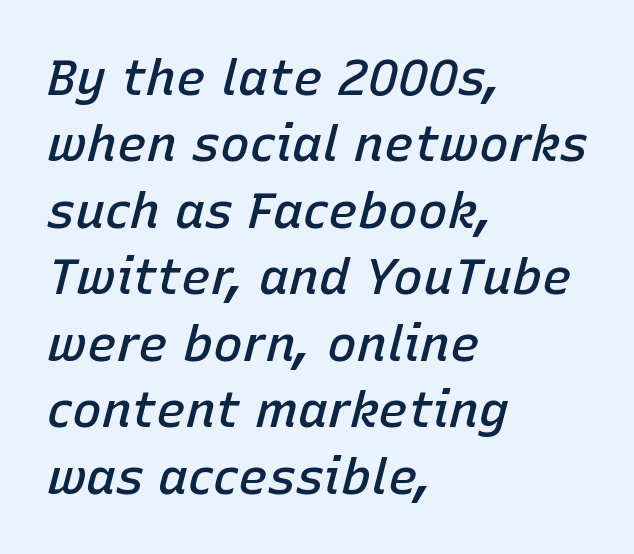
{"italic": "yes", "lean": "right", "slant_degrees": 15, "bold": "semi", "weight": "semibold", "width": "normal", "stroke_contrast": "low", "x_height": "medium", "monospaced": "no", "underline": "no", "align": "left", "line_spacing": "normal", "line_spacing_ratio": 1.33, "letter_spacing": "normal", "letter_spacing_em": 0.0, "glyph_px": 50}
